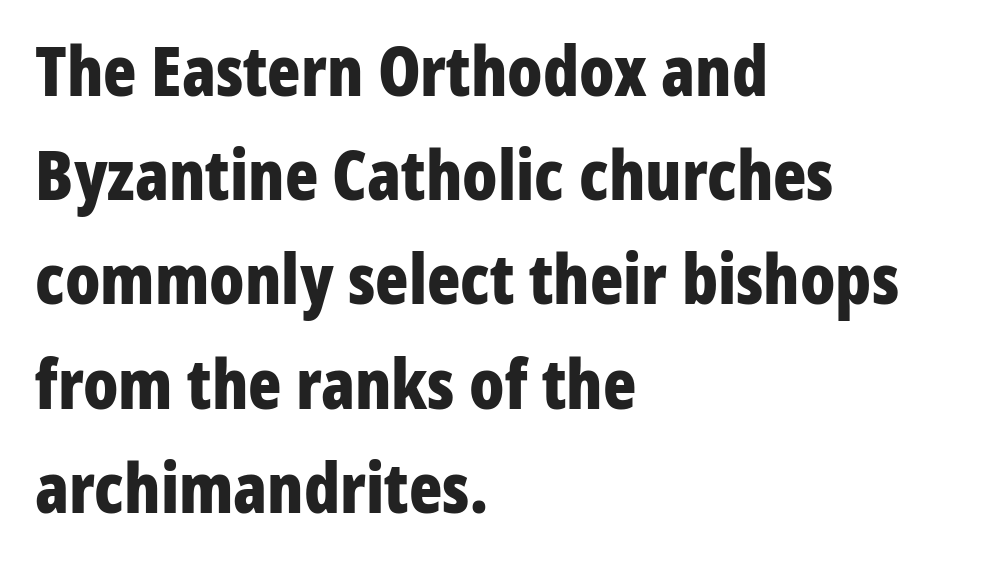
The passage is arranged the way most books set body copy — flush left. Looks like regular typesetting: each glyph gets only the width it needs. Style check: upright. Serifs: no, the terminals of the letterforms are clean.
